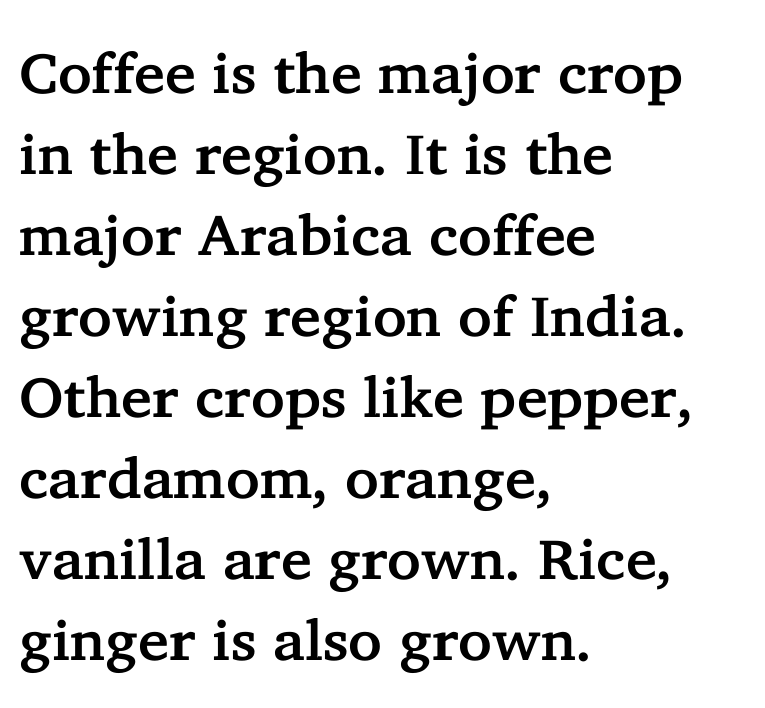
Q: Is the text italic (slanted)? A: No, it is upright.
Q: Is the typeface a serif or a sans-serif typeface? A: Serif.
Q: Is the text underlined? A: No.
Q: How is the paragraph aligned? A: Left-aligned.
Q: Is the spacing between letters normal or unusually wide? A: Normal.
Q: Is the spacing between lines tight, normal or loose? A: Normal.
Q: Width (condensed, normal, or wide)? A: Normal.
Q: Stroke contrast? A: Low.
Q: x-height? A: Medium.
Q: Monospaced? A: No.
